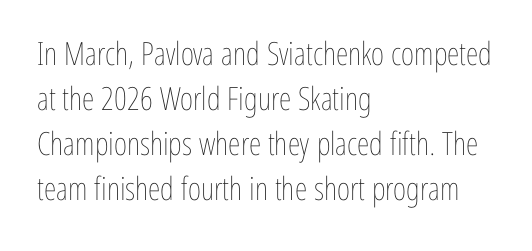
Horizontal alignment here is leftward, the default for most running prose. A clean baseline with only descenders dipping below it. The cut favours lightness, reaching ordinary text weight at its darkest. Upright lettering throughout.
